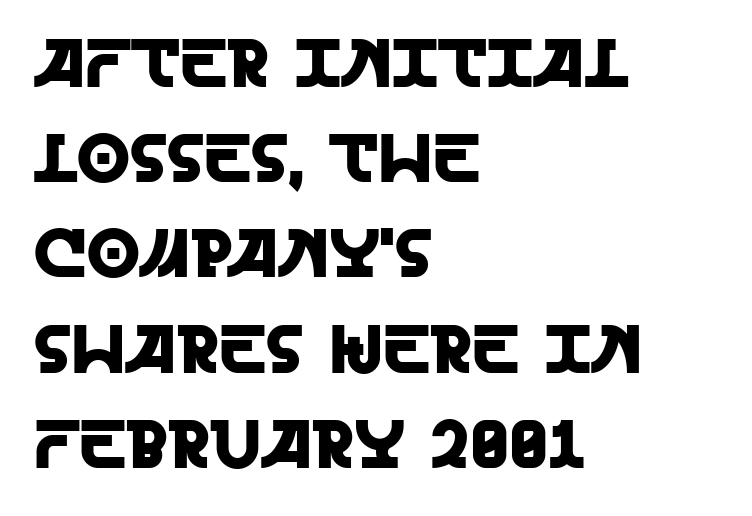
Q: Is the text italic (slanted)? A: No, it is upright.
Q: Is the typeface a serif or a sans-serif typeface? A: Sans-serif.
Q: Is the text underlined? A: No.
Q: How is the paragraph aligned? A: Left-aligned.
Q: Is the spacing between letters normal or unusually wide? A: Normal.
Q: Is the spacing between lines tight, normal or loose? A: Normal.
Q: Width (condensed, normal, or wide)? A: Normal.
Q: x-height? A: Large.
Q: Monospaced? A: No.
